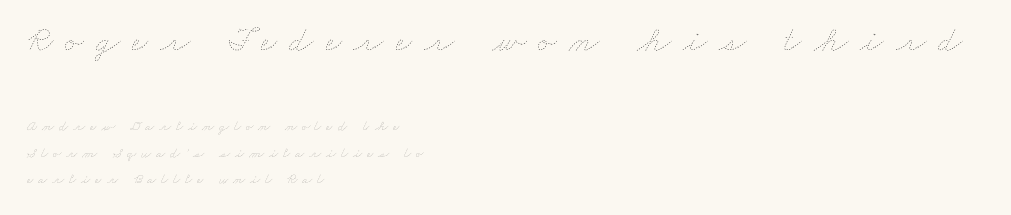
The image shows 35 px thin, wide type; set left-aligned, line spacing 1.87x, unusually wide letter spacing (+0.34 em), not underlined; the first (top) block is 2.5x larger; low stroke contrast and a small x-height.
